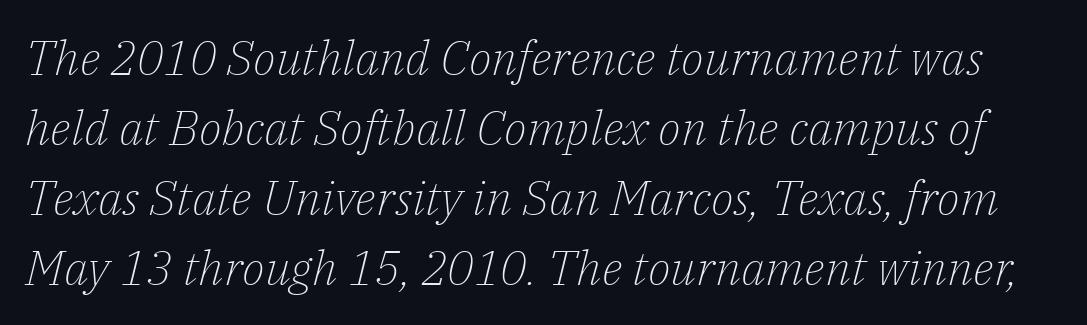
{"serif": "yes", "italic": "yes", "lean": "right", "slant_degrees": 14, "bold": "no", "weight": "light", "width": "normal", "stroke_contrast": "low", "x_height": "medium", "monospaced": "no", "underline": "no", "line_spacing": "normal", "line_spacing_ratio": 1.46, "letter_spacing": "normal", "letter_spacing_em": 0.0, "glyph_px": 48}
